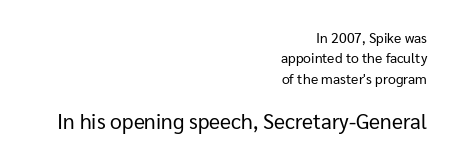
Q: Is the text bold? A: No.
Q: Is the text italic (slanted)? A: No, it is upright.
Q: Is the text underlined? A: No.
Q: How is the paragraph aligned? A: Right-aligned.
Q: Is the spacing between letters normal or unusually wide? A: Normal.
Q: Is the spacing between lines tight, normal or loose? A: Normal.
Q: Which block of text is set in a larger size, the first (top) or the second (bottom)? A: The second (bottom) one.
